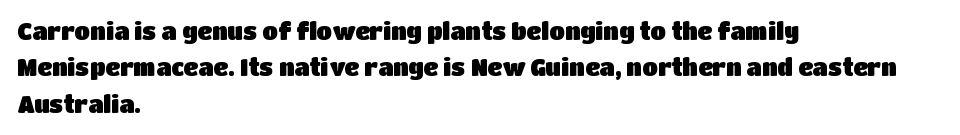
{"italic": "no", "underline": "no", "align": "left", "line_spacing": "normal", "line_spacing_ratio": 1.58, "letter_spacing": "normal", "letter_spacing_em": 0.0, "glyph_px": 23}
